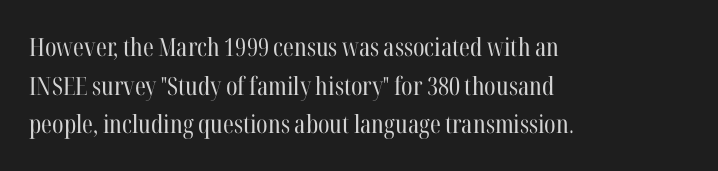
Q: Is the text bold? A: No.
Q: Is the text italic (slanted)? A: No, it is upright.
Q: Is the text underlined? A: No.
Q: How is the paragraph aligned? A: Left-aligned.
Q: Is the spacing between letters normal or unusually wide? A: Normal.
Q: Is the spacing between lines tight, normal or loose? A: Normal.
